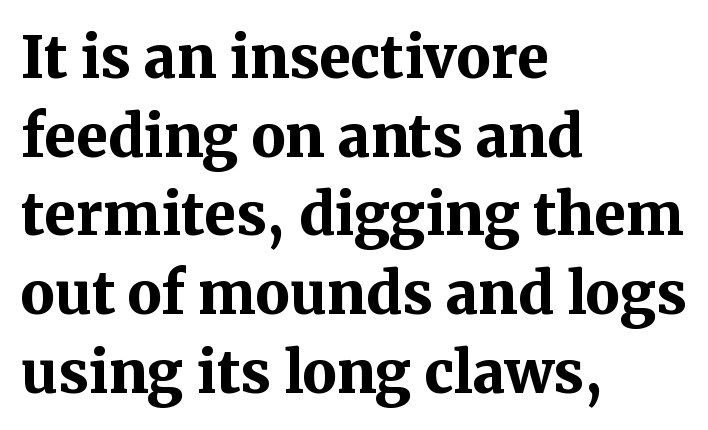
{"serif": "yes", "italic": "no", "bold": "yes", "weight": "bold", "width": "normal", "stroke_contrast": "medium", "x_height": "medium", "monospaced": "no", "underline": "no", "align": "left", "line_spacing": "normal", "line_spacing_ratio": 1.38, "letter_spacing": "normal", "letter_spacing_em": 0.0, "glyph_px": 57}
